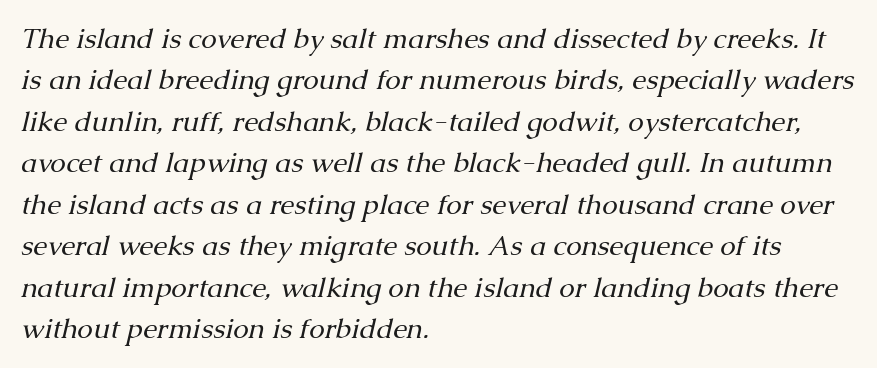
Q: Is the text bold? A: No.
Q: Is the text italic (slanted)? A: Yes, it leans right by about 13 degrees.
Q: Is the typeface a serif or a sans-serif typeface? A: Serif.
Q: Is the text underlined? A: No.
Q: How is the paragraph aligned? A: Left-aligned.
Q: Is the spacing between letters normal or unusually wide? A: Normal.
Q: Is the spacing between lines tight, normal or loose? A: Normal.
Q: Width (condensed, normal, or wide)? A: Normal.
Q: Stroke contrast? A: Medium.
Q: x-height? A: Medium.
Q: Monospaced? A: No.
